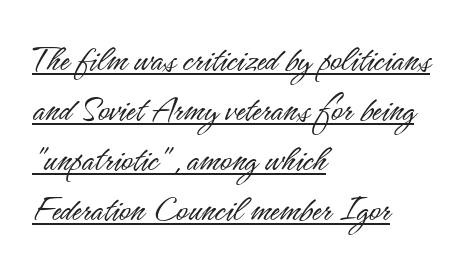
Q: Is the text bold? A: No.
Q: Is the text italic (slanted)? A: Yes.
Q: Is the typeface a serif or a sans-serif typeface? A: Sans-serif.
Q: Is the text underlined? A: Yes.
Q: How is the paragraph aligned? A: Left-aligned.
Q: Is the spacing between letters normal or unusually wide? A: Normal.
Q: Is the spacing between lines tight, normal or loose? A: Normal.
Q: Width (condensed, normal, or wide)? A: Condensed.
Q: Stroke contrast? A: Low.
Q: x-height? A: Small.
Q: Monospaced? A: No.
